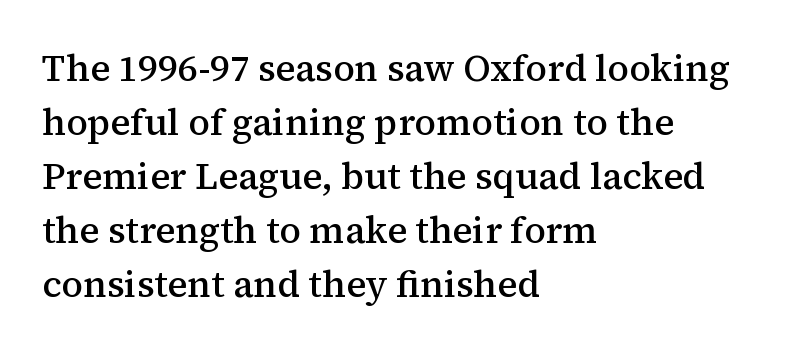
Compared with typical paragraphs, the rows here are spaced about the same. The strokes are fattened partway — semibold, not bold. Varying glyph widths throughout — classic text-font behaviour. The tracking reads as untouched default to a designer's eye. Observe the serifs anchoring each vertical stroke in this sample. The font's upright variant was chosen for this text.
